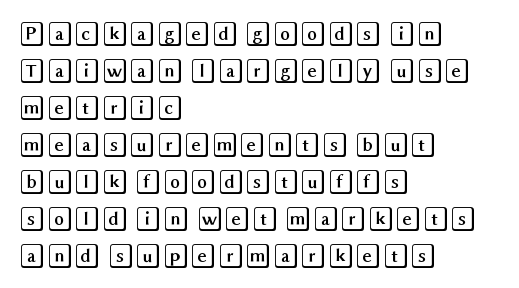
The image shows 25 px text type, upright; set left-aligned, normal line spacing (1.48x), normal letter spacing, not underlined.
